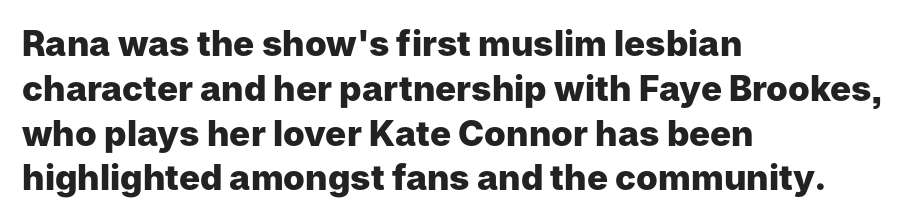
{"serif": "no", "italic": "no", "bold": "yes", "weight": "heavy", "width": "normal", "stroke_contrast": "low", "x_height": "medium", "monospaced": "no", "underline": "no", "align": "left", "line_spacing": "normal", "line_spacing_ratio": 1.28, "letter_spacing": "normal", "letter_spacing_em": 0.0, "glyph_px": 35}
